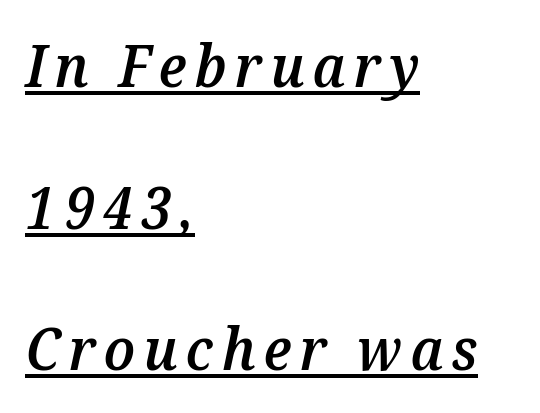
Q: Is the text bold? A: Semi-bold.
Q: Is the text italic (slanted)? A: Yes, it leans right by about 12 degrees.
Q: Is the text underlined? A: Yes.
Q: How is the paragraph aligned? A: Left-aligned.
Q: Is the spacing between lines tight, normal or loose? A: Loose.
Q: Width (condensed, normal, or wide)? A: Normal.
Q: Stroke contrast? A: Medium.
Q: x-height? A: Medium.
Q: Monospaced? A: No.
